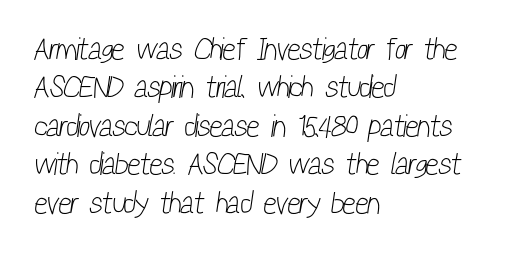
Q: Is the text bold? A: No.
Q: Is the typeface a serif or a sans-serif typeface? A: Sans-serif.
Q: Is the text underlined? A: No.
Q: How is the paragraph aligned? A: Left-aligned.
Q: Is the spacing between letters normal or unusually wide? A: Normal.
Q: Width (condensed, normal, or wide)? A: Condensed.
Q: Stroke contrast? A: Low.
Q: x-height? A: Medium.
Q: Monospaced? A: No.
